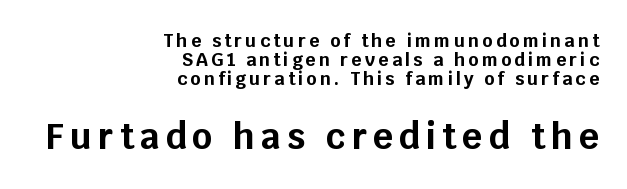
{"serif": "no", "italic": "no", "bold": "yes", "weight": "bold", "width": "normal", "stroke_contrast": "low", "x_height": "large", "monospaced": "no", "underline": "no", "align": "right", "line_spacing": "tight", "line_spacing_ratio": 1.06, "larger_block": "second", "size_ratio": 1.94, "glyph_px": 35}
